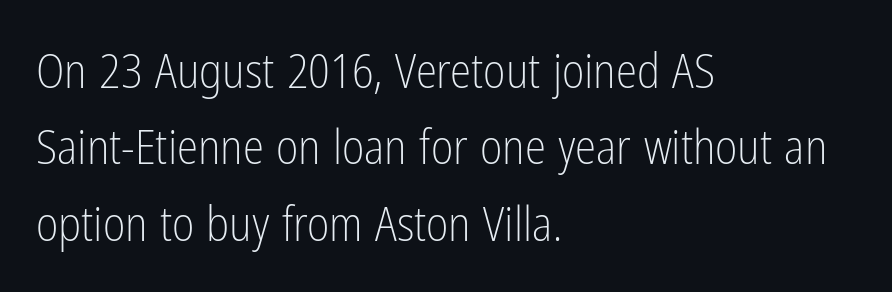
The zone under the glyphs is completely vacant. Caption: face not bold, strokes unweighted. This rendering employs a face without finishing strokes, i.e., a sans-serif. The leading is moderate, giving the passage an even texture. Line starts are locked; line ends wander. Proportional: the letters do not fall into vertical columns.
